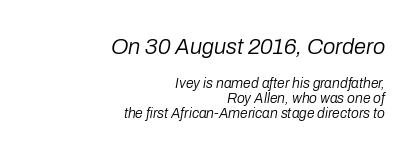
Q: Is the text bold? A: No.
Q: Is the text italic (slanted)? A: Yes, it leans right by about 10 degrees.
Q: Is the text underlined? A: No.
Q: How is the paragraph aligned? A: Right-aligned.
Q: Is the spacing between letters normal or unusually wide? A: Normal.
Q: Is the spacing between lines tight, normal or loose? A: Tight.
Q: Which block of text is set in a larger size, the first (top) or the second (bottom)? A: The first (top) one.
